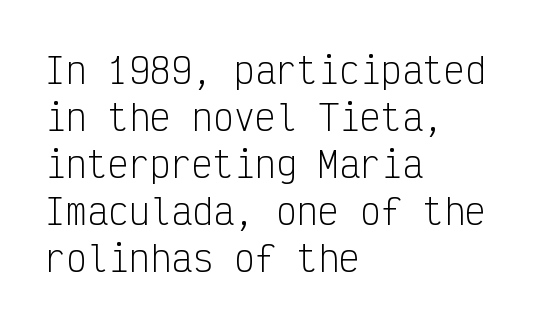
No extra ink here — the face is not bold. How are the letters spaced? Ordinarily, with no added tracking. Normally led — the rows are evenly, conventionally spaced. The specimen omits any rule beneath the text block's lines. In terms of posture, this sample is upright.
